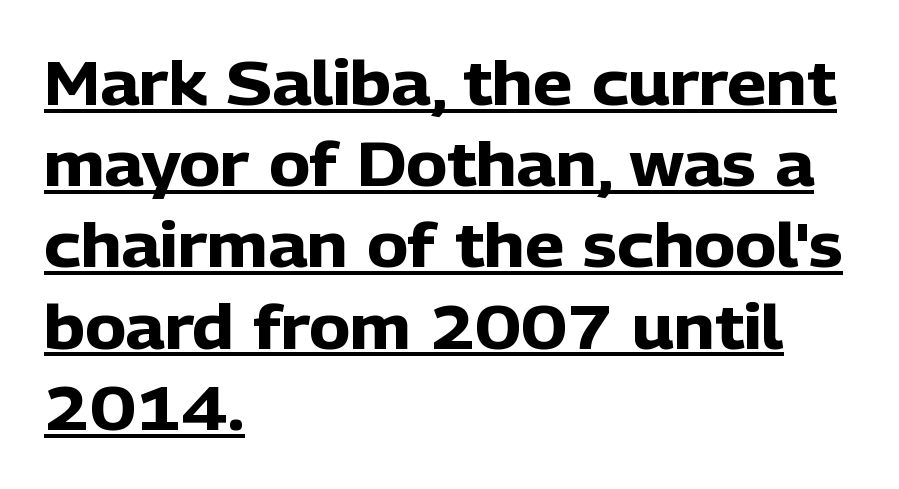
The image shows 62 px heavy sans-serif type, upright; set left-aligned, normal line spacing (1.31x), normal letter spacing, underlined; low stroke contrast and a medium x-height.
